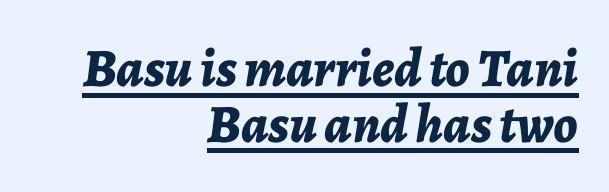
Q: Is the text bold? A: Yes.
Q: Is the text italic (slanted)? A: Yes, it leans right by about 7 degrees.
Q: Is the text underlined? A: Yes.
Q: How is the paragraph aligned? A: Right-aligned.
Q: Is the spacing between letters normal or unusually wide? A: Normal.
Q: Is the spacing between lines tight, normal or loose? A: Tight.
Q: Width (condensed, normal, or wide)? A: Normal.
Q: Stroke contrast? A: Low.
Q: x-height? A: Medium.
Q: Monospaced? A: No.
